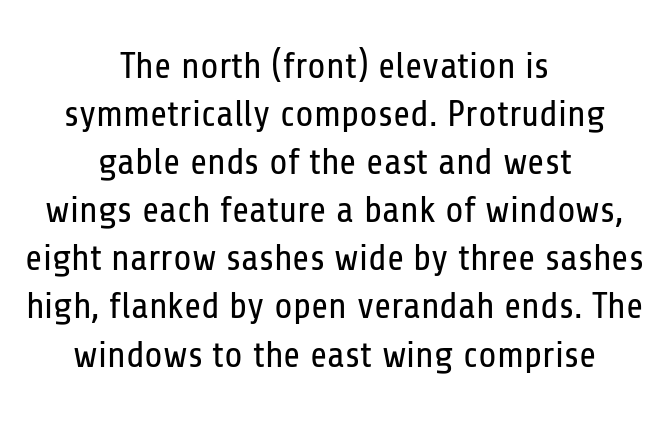
The lettering holds an erect, upright posture throughout. In terms of letterform style, serifs are entirely absent. The setting favours the middle, as headings and verse often do. Default kerning and tracking; the words read as compact shapes. The space directly below the letters is spotless.
